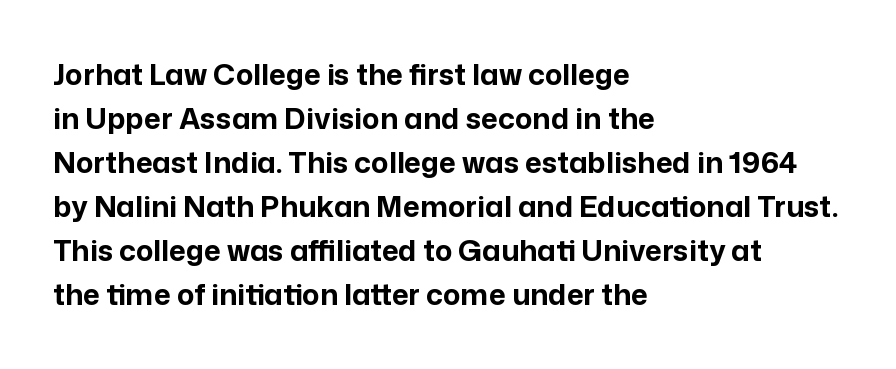
The image shows 29 px bold sans-serif type, upright; set left-aligned, normal line spacing (1.52x), normal letter spacing, not underlined; low stroke contrast and a medium x-height.
